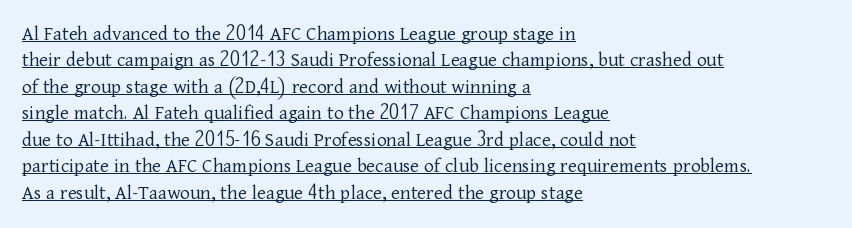
{"italic": "no", "bold": "no", "underline": "yes", "align": "left", "line_spacing": "normal", "line_spacing_ratio": 1.26, "letter_spacing": "normal", "letter_spacing_em": 0.0, "glyph_px": 21}
